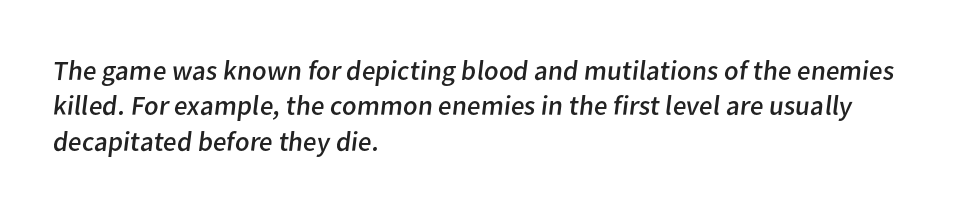
No extra tracking has been applied to these lines. Think of a printed novel: that variable character pitch is what you see here. Are there feet on the stems? There aren't — it's a sans. Leading: standard.
